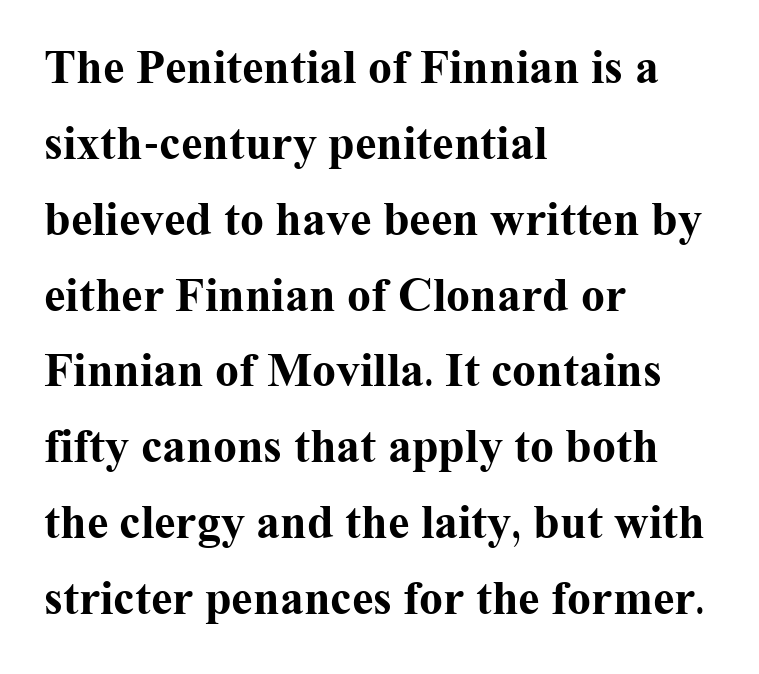
Q: Is the text bold? A: Yes.
Q: Is the text italic (slanted)? A: No, it is upright.
Q: Is the typeface a serif or a sans-serif typeface? A: Serif.
Q: Is the text underlined? A: No.
Q: How is the paragraph aligned? A: Left-aligned.
Q: Is the spacing between letters normal or unusually wide? A: Normal.
Q: Is the spacing between lines tight, normal or loose? A: Normal.
Q: Width (condensed, normal, or wide)? A: Normal.
Q: Stroke contrast? A: Medium.
Q: x-height? A: Medium.
Q: Monospaced? A: No.
